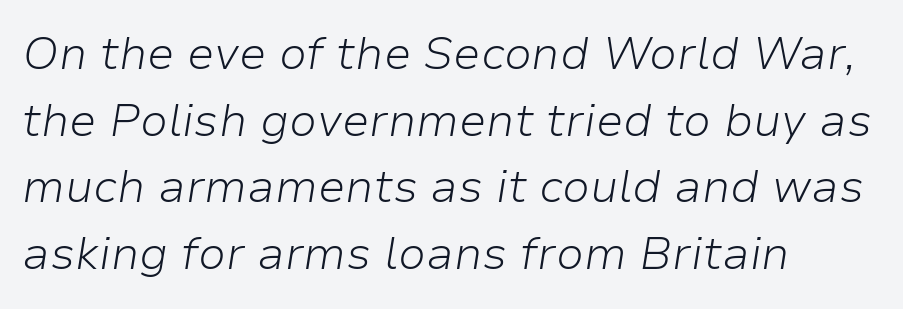
These glyphs show unthickened strokes, regular width or finer. The gap between lines stays unmarked. The passage is arranged the way most books set body copy — flush left. Here the designer chose a conventional face with non-uniform glyph widths. The gaps between neighbouring characters are ordinary and unremarkable. The rendering uses a moderate line-height, typical for paragraphs.
